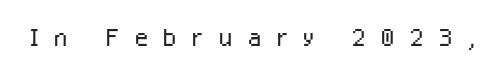
Q: Is the text bold? A: No.
Q: Is the text italic (slanted)? A: No, it is upright.
Q: Is the typeface a serif or a sans-serif typeface? A: Sans-serif.
Q: Is the text underlined? A: No.
Q: Is the spacing between letters normal or unusually wide? A: Unusually wide.
Q: Width (condensed, normal, or wide)? A: Normal.
Q: Stroke contrast? A: Low.
Q: x-height? A: Medium.
Q: Monospaced? A: No.
